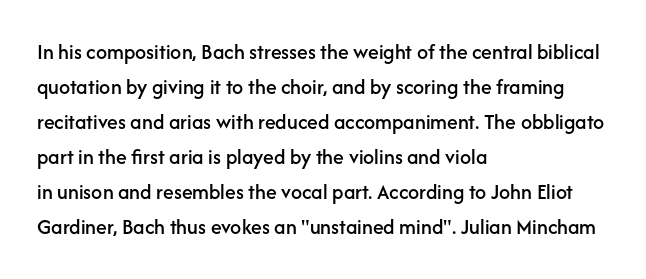
Q: Is the text italic (slanted)? A: No, it is upright.
Q: Is the text underlined? A: No.
Q: How is the paragraph aligned? A: Left-aligned.
Q: Is the spacing between letters normal or unusually wide? A: Normal.
Q: Is the spacing between lines tight, normal or loose? A: Normal.
